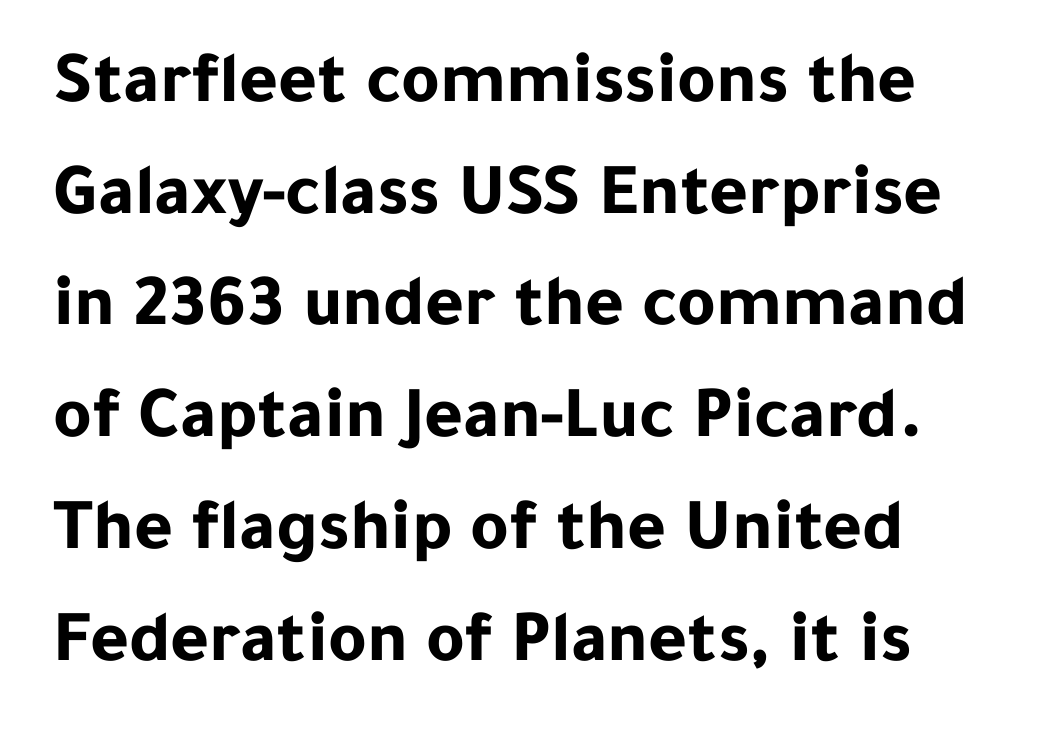
The image shows 74 px bold sans-serif type, upright; set left-aligned, normal line spacing (1.51x), normal letter spacing, not underlined; low stroke contrast and a medium x-height.
